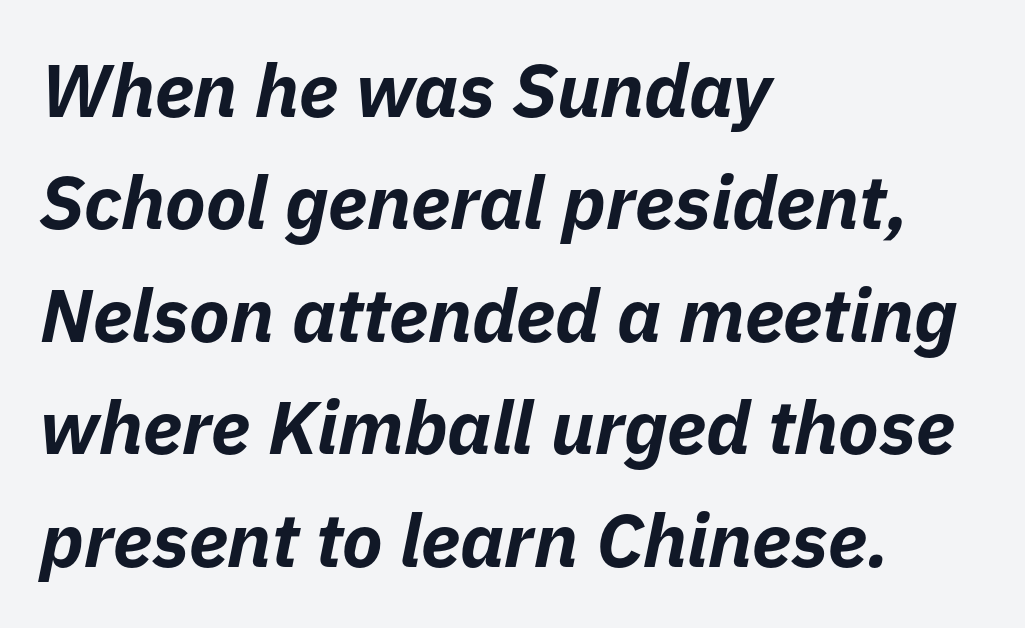
{"italic": "yes", "lean": "right", "slant_degrees": 11, "bold": "yes", "weight": "bold", "width": "normal", "stroke_contrast": "low", "x_height": "medium", "monospaced": "no", "underline": "no", "align": "left", "line_spacing": "normal", "line_spacing_ratio": 1.5, "letter_spacing": "normal", "letter_spacing_em": 0.0, "glyph_px": 75}
